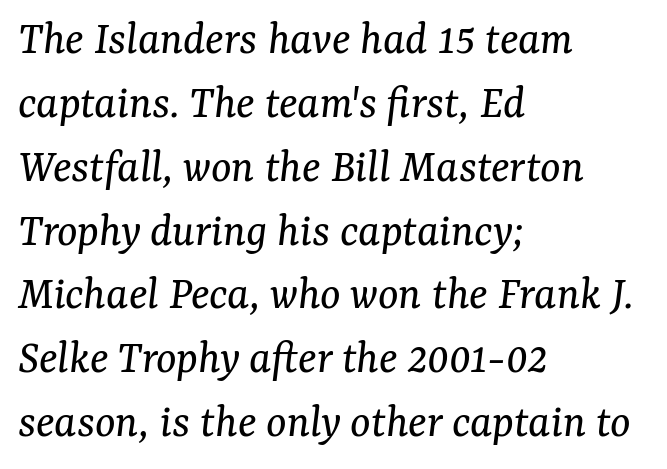
Q: Is the text bold? A: No.
Q: Is the text italic (slanted)? A: Yes, it leans right by about 7 degrees.
Q: Is the typeface a serif or a sans-serif typeface? A: Serif.
Q: Is the text underlined? A: No.
Q: How is the paragraph aligned? A: Left-aligned.
Q: Is the spacing between letters normal or unusually wide? A: Normal.
Q: Is the spacing between lines tight, normal or loose? A: Normal.
Q: Width (condensed, normal, or wide)? A: Normal.
Q: Stroke contrast? A: Medium.
Q: x-height? A: Medium.
Q: Monospaced? A: No.
